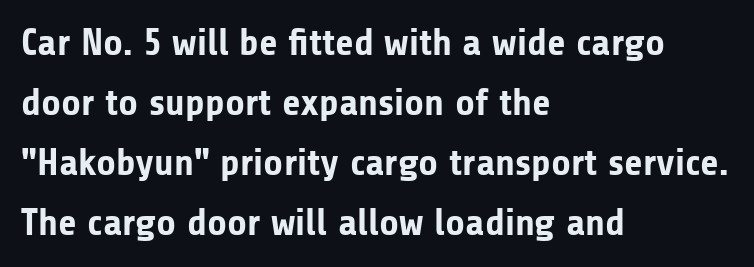
{"serif": "no", "italic": "no", "bold": "yes", "weight": "bold", "width": "normal", "stroke_contrast": "low", "x_height": "medium", "monospaced": "no", "underline": "no", "align": "left", "line_spacing": "normal", "line_spacing_ratio": 1.58, "letter_spacing": "normal", "letter_spacing_em": 0.0, "glyph_px": 38}
